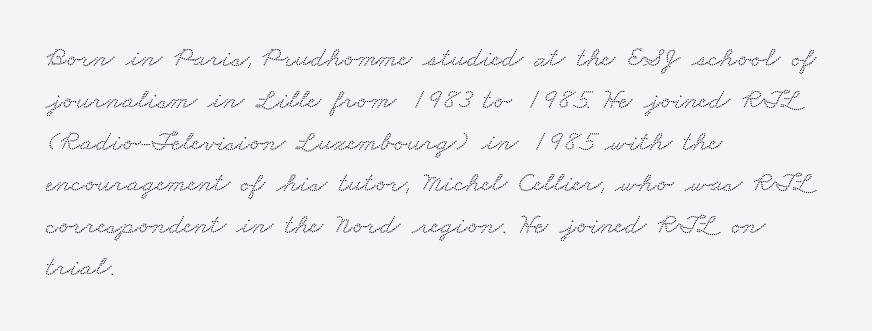
Classification — serif. The paragraph has a hard left edge and a soft right edge. Honestly, there is no underline to notice here at all. Caption: standard tracking, unaltered.
